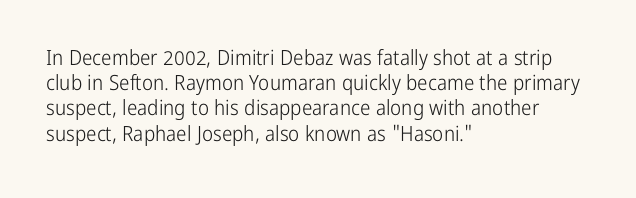
Q: Is the text bold? A: No.
Q: Is the text italic (slanted)? A: No, it is upright.
Q: Is the text underlined? A: No.
Q: How is the paragraph aligned? A: Left-aligned.
Q: Is the spacing between letters normal or unusually wide? A: Normal.
